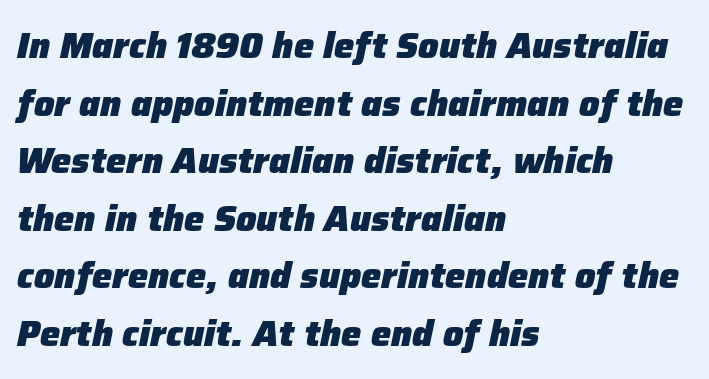
The image shows 36 px heavy type, italic (leaning right); set left-aligned, normal line spacing (1.6x), normal letter spacing, not underlined; low stroke contrast and a medium x-height.
